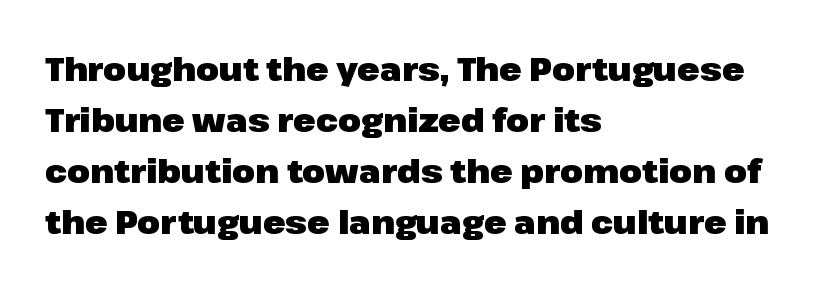
Is this a sans? Yes — the strokes have no serifs. Leftover space on each line is placed entirely after the last word. This rendering leaves character spacing at its baseline value. Baseline-to-baseline distance is the conventional proportion of letter height.
